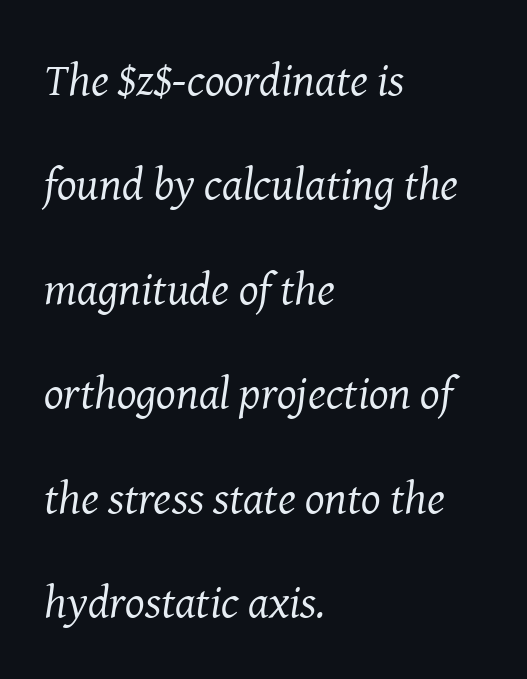
The area under the type is left untouched. Slant detected: the letters are inclined. Little horizontal feet cap the strokes, marking this as serif type. Line spacing here is loose. A typesetter would call this proportional, since set widths differ per character. The passage is arranged the way most books set body copy — flush left.
